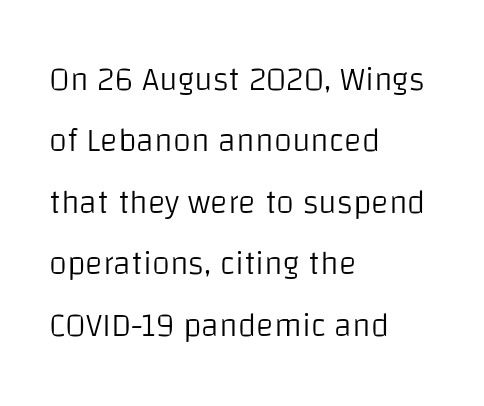
The letters sit at their default tracking, neither squeezed nor spread. Only glyphs here, with clear space below each row. Stems here are at most as thick as an everyday book face. The ragged edge is on the right, which tells us the setting is flush left. Think of a printed novel: that variable character pitch is what you see here. The axis of the letterforms is exactly vertical.
